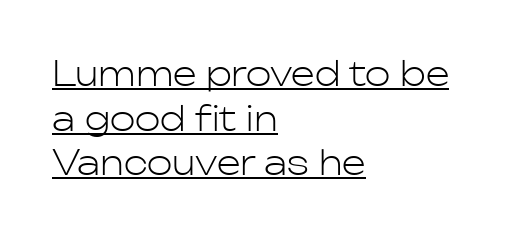
Q: Is the text bold? A: No.
Q: Is the text italic (slanted)? A: No, it is upright.
Q: Is the typeface a serif or a sans-serif typeface? A: Sans-serif.
Q: Is the text underlined? A: Yes.
Q: How is the paragraph aligned? A: Left-aligned.
Q: Is the spacing between letters normal or unusually wide? A: Normal.
Q: Is the spacing between lines tight, normal or loose? A: Normal.
Q: Width (condensed, normal, or wide)? A: Normal.
Q: Stroke contrast? A: Low.
Q: x-height? A: Medium.
Q: Monospaced? A: No.
